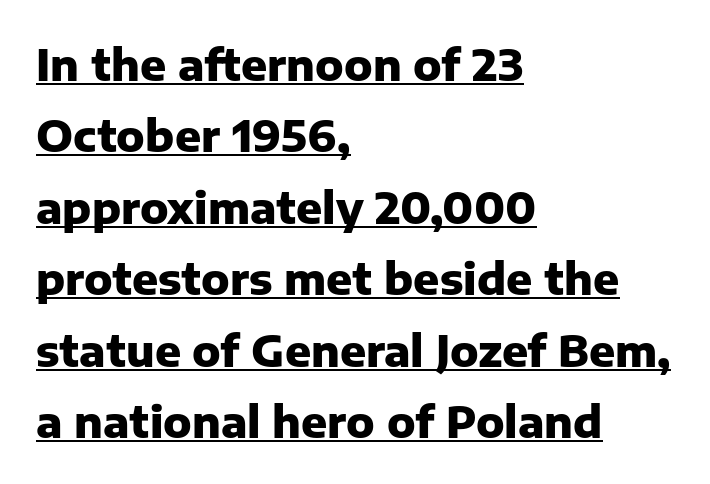
{"serif": "no", "italic": "no", "bold": "yes", "weight": "heavy", "width": "normal", "stroke_contrast": "low", "x_height": "medium", "monospaced": "no", "underline": "yes", "align": "left", "line_spacing": "normal", "line_spacing_ratio": 1.66, "letter_spacing": "normal", "letter_spacing_em": 0.0, "glyph_px": 43}
